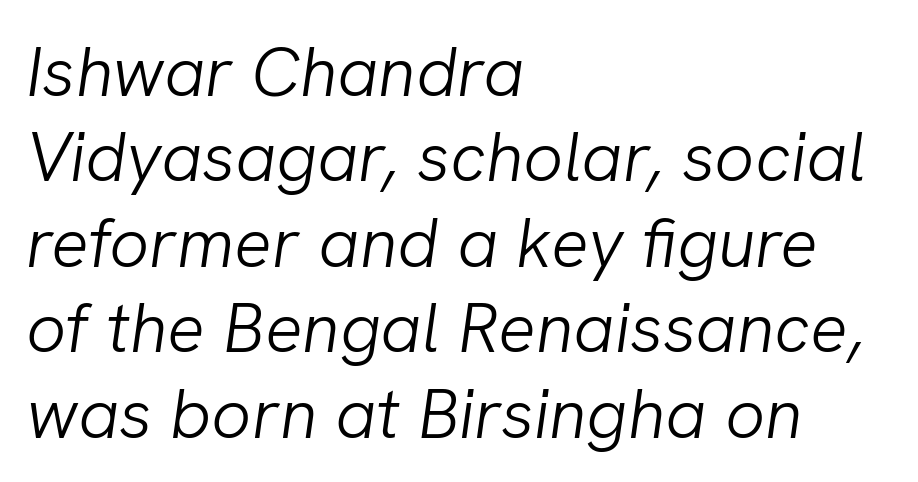
{"italic": "yes", "lean": "right", "slant_degrees": 8, "bold": "no", "weight": "light", "width": "normal", "stroke_contrast": "low", "x_height": "medium", "monospaced": "no", "underline": "no", "align": "left", "line_spacing_ratio": 1.22, "letter_spacing": "normal", "letter_spacing_em": 0.0, "glyph_px": 70}
